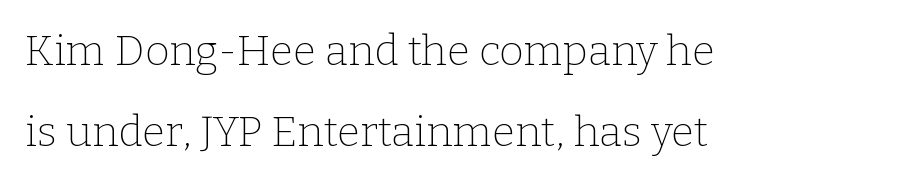
Q: Is the text bold? A: No.
Q: Is the text italic (slanted)? A: No, it is upright.
Q: Is the typeface a serif or a sans-serif typeface? A: Serif.
Q: Is the text underlined? A: No.
Q: How is the paragraph aligned? A: Left-aligned.
Q: Is the spacing between letters normal or unusually wide? A: Normal.
Q: Is the spacing between lines tight, normal or loose? A: Loose.
Q: Width (condensed, normal, or wide)? A: Normal.
Q: Stroke contrast? A: Low.
Q: x-height? A: Medium.
Q: Monospaced? A: No.
